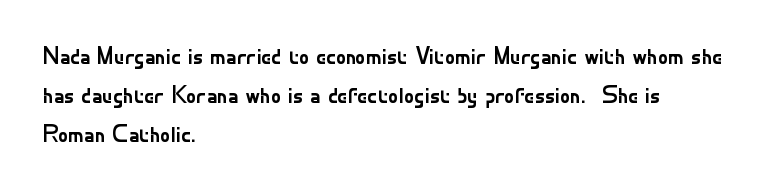
Is this a heavy cut? Hardly; it is regular or lighter. In CSS terms this would be text-align: left. Words appear dense and cohesive because spacing is normal. The gap between lines stays unmarked. Reading down the column, the eye jumps a familiar distance to each next line. This is roman type, the default non-slanted kind.
